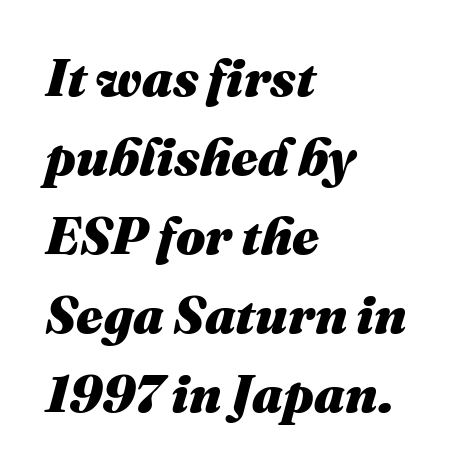
Has an underline been added? It has not. Looking at the ascenders, they clearly lean. Varying glyph widths throughout — classic text-font behaviour. Does extra space separate the letters? No, they use regular spacing.
